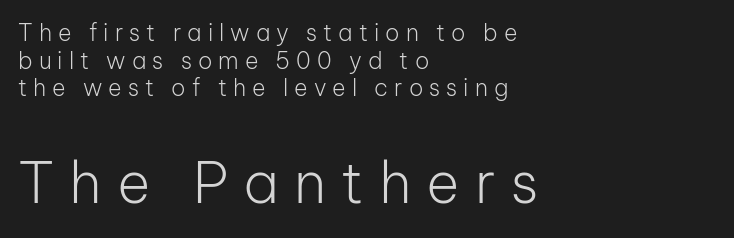
The letters carry no serifs — their stems end cleanly without finishing strokes. Character size in the trailing block exceeds that of the leading block. Glyph-to-glyph distance is far greater than everyday printed text. This sample is left-justified, so line endings fall wherever the words run out. A typesetter would call this proportional, since set widths differ per character. Notice how the stems are strictly vertical — no italics here.
